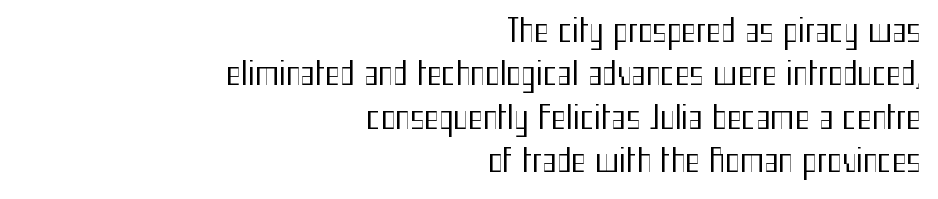
Compared with typical paragraphs, the rows here are spaced about the same. Unlike a traditional serif, this face leaves its strokes unadorned. This rendering leaves character spacing at its baseline value. No word sits above an underline. The rag falls on the left side of this text block. Nothing heavy about these letters — not bold at all.
